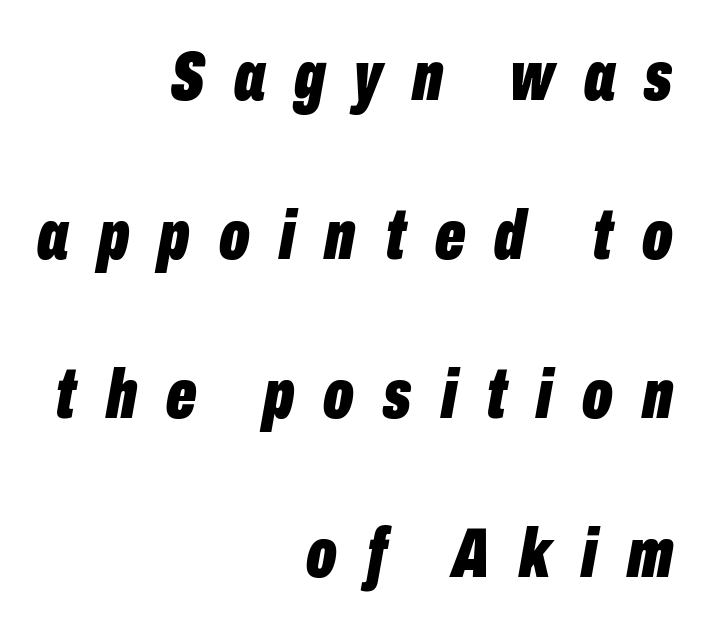
Weight: bold. These lines stand farther apart than default settings would place them. Casual observation: everything's shoved over to the right. No word sits above an underline.
